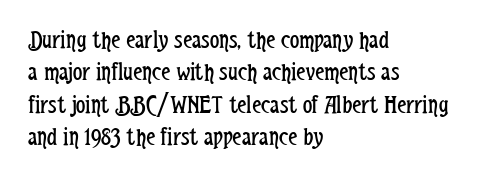
The image shows 26 px text type, upright; set left-aligned, normal line spacing (1.25x), normal letter spacing, not underlined.
